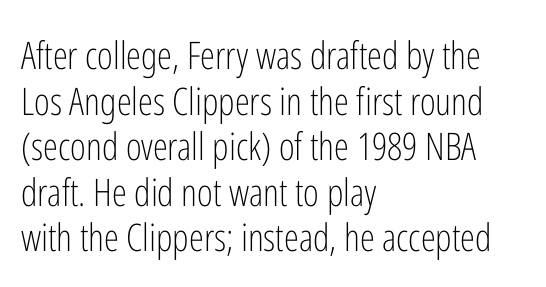
Unlike a traditional serif, this face leaves its strokes unadorned. The tracking reads as untouched default to a designer's eye. Every character sits straight up, as roman type does. Proportional: the letters do not fall into vertical columns. Decoration check: the copy has no underline. The ragged edge is on the right, which tells us the setting is flush left.
